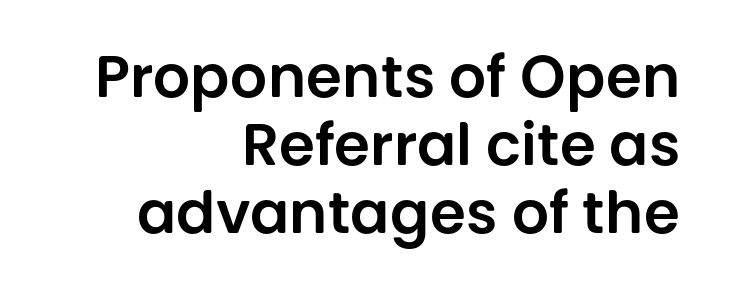
{"serif": "no", "italic": "no", "width": "normal", "stroke_contrast": "low", "x_height": "large", "monospaced": "no", "underline": "no", "align": "right", "line_spacing_ratio": 1.17, "letter_spacing": "normal", "letter_spacing_em": 0.0, "glyph_px": 58}
